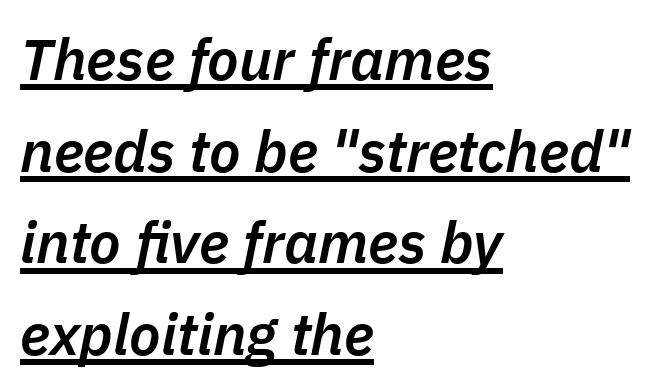
Each glyph is drawn with semibold strokes, heavier than normal yet not fully bold. Notice how the stems are inclined rather than vertical — that's the hallmark of italics. A typographer would call this underscored text. The typesetter chose a ragged-right arrangement here. Is this a fixed-width face? No — the glyphs have proportional, varying widths.
